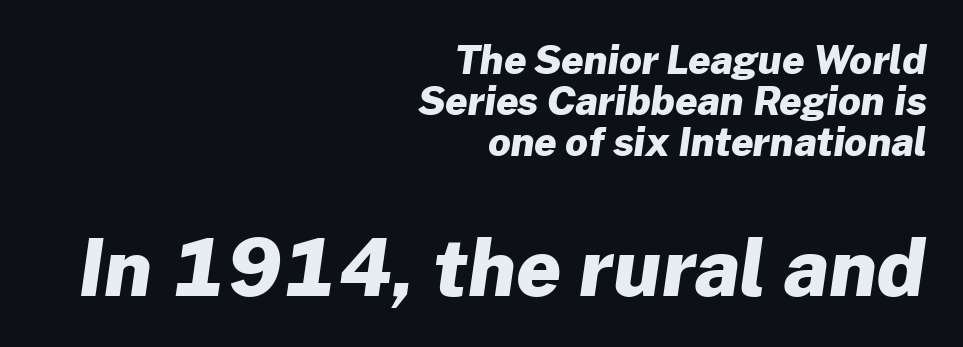
The image shows 78 px heavy sans-serif type; set right-aligned, tight line spacing (1.05x), normal letter spacing, not underlined; the second (bottom) block is 2.0x larger; low stroke contrast and a medium x-height.
